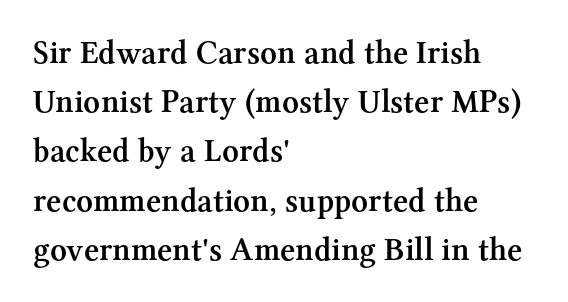
The image shows 33 px semibold serif type, upright; set left-aligned, normal line spacing (1.49x), normal letter spacing, not underlined; medium stroke contrast and a medium x-height.
